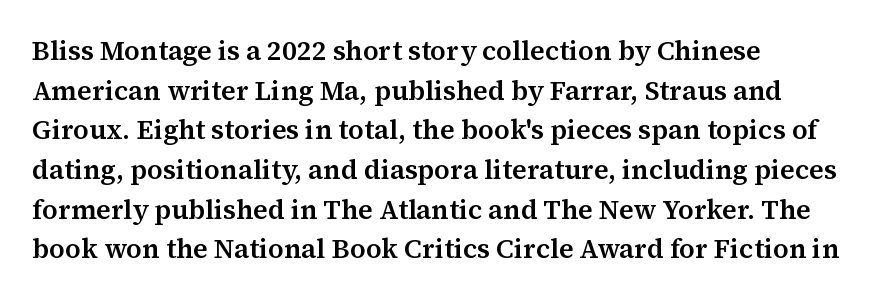
{"italic": "no", "underline": "no", "align": "left", "line_spacing": "normal", "line_spacing_ratio": 1.47, "letter_spacing": "normal", "letter_spacing_em": 0.0, "glyph_px": 27}
